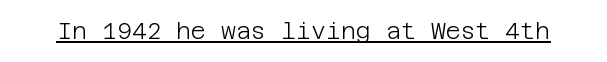
Students, observe the line beneath the letters — that is underlining. You can tell it's not italic because the verticals are truly vertical. Stems here are at most as thick as an everyday book face. Between one letter and the next there's only the usual sliver of space.
